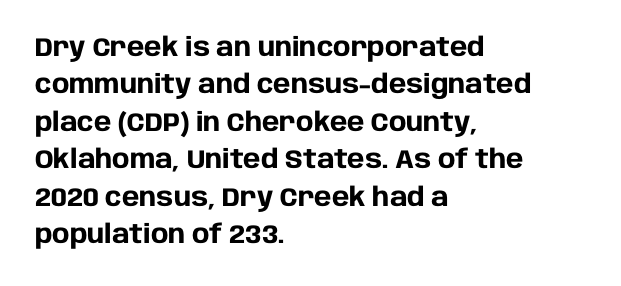
When letters stand straight like this, we call the style roman or upright. A clean baseline with only descenders dipping below it. Horizontally, the lines are justified to the leading edge only. Is there much room between lines? A standard amount, neither cramped nor airy.
